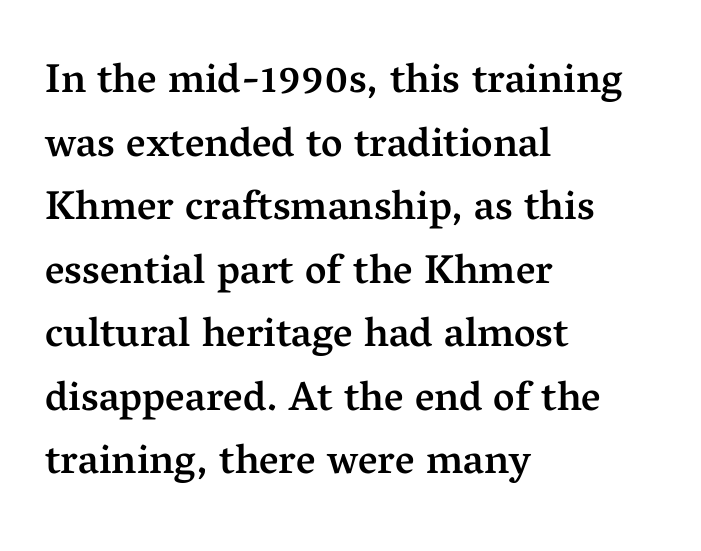
Inter-character spacing is left at the font's built-in metrics. Horizontal bands of white between lines are of average thickness. These lines are rendered in a variable-pitch font. Does the copy run flush right? No — it runs flush left. A fair bit of extra ink — the face is semibold, not bold.
